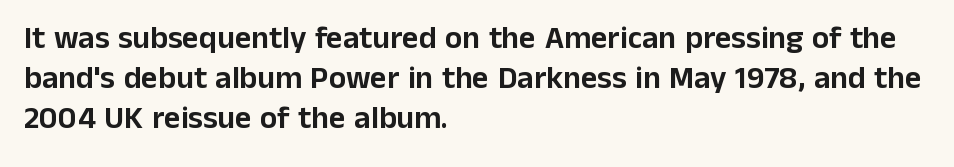
The image shows 32 px sans-serif type, upright; set left-aligned, normal line spacing (1.25x), normal letter spacing, not underlined; low stroke contrast and a medium x-height.
